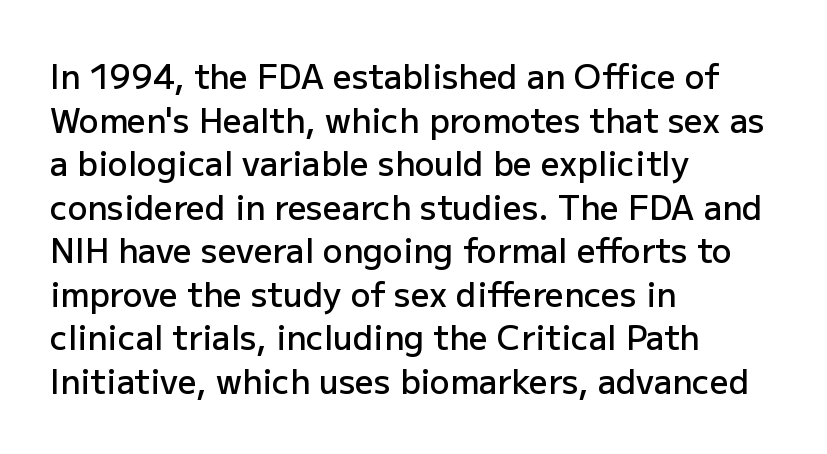
{"serif": "no", "italic": "no", "bold": "semi", "weight": "semibold", "width": "normal", "stroke_contrast": "low", "x_height": "medium", "monospaced": "no", "underline": "no", "align": "left", "line_spacing": "normal", "line_spacing_ratio": 1.32, "letter_spacing": "normal", "letter_spacing_em": 0.0, "glyph_px": 33}
